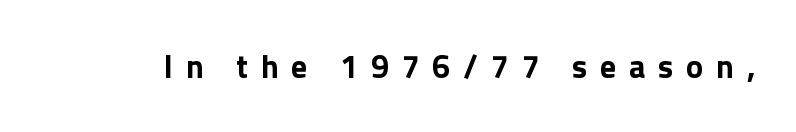
Q: Is the text bold? A: Yes.
Q: Is the text italic (slanted)? A: No, it is upright.
Q: Is the typeface a serif or a sans-serif typeface? A: Sans-serif.
Q: Is the text underlined? A: No.
Q: Is the spacing between letters normal or unusually wide? A: Unusually wide.
Q: Width (condensed, normal, or wide)? A: Normal.
Q: x-height? A: Medium.
Q: Monospaced? A: No.
